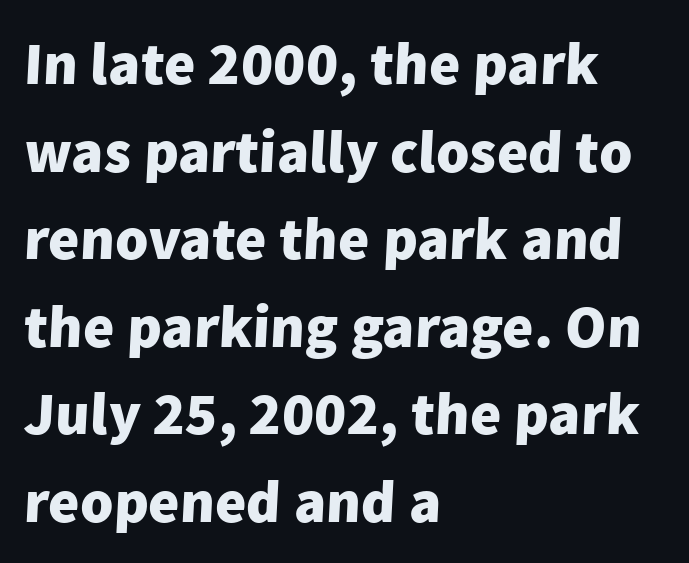
{"serif": "no", "bold": "yes", "weight": "heavy", "width": "normal", "stroke_contrast": "low", "x_height": "medium", "monospaced": "no", "underline": "no", "align": "left", "line_spacing": "normal", "line_spacing_ratio": 1.46, "letter_spacing": "normal", "letter_spacing_em": 0.0, "glyph_px": 60}
